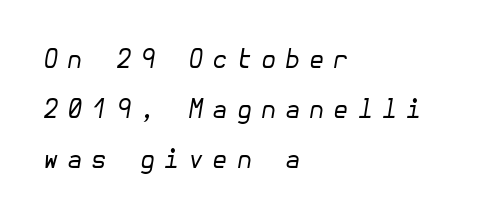
{"italic": "yes", "lean": "right", "slant_degrees": 10, "bold": "no", "underline": "no", "align": "left", "line_spacing": "loose", "line_spacing_ratio": 2.01, "letter_spacing": "wide", "letter_spacing_em": 0.35, "glyph_px": 25}
